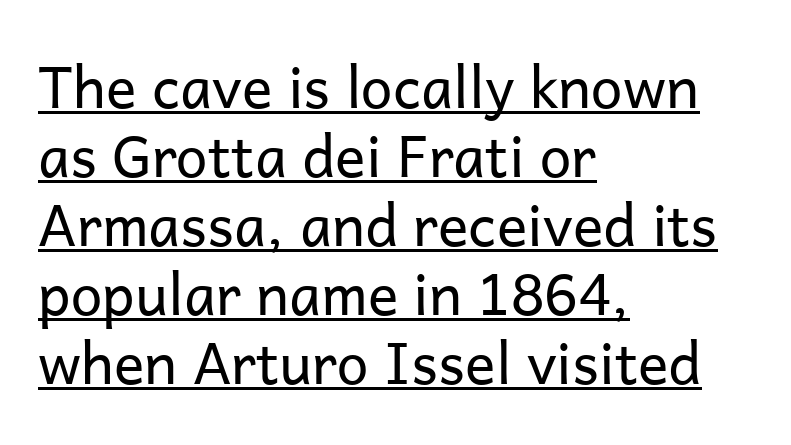
Check the space under the baseline: a stroke is drawn there. Here the glyphs are tracked normally, forming tight word shapes. Vertical stems look standard width or narrower in stroke. Note the varied advance widths — an 'i' is clearly narrower than an 'm'. Is this a sans? Yes — the strokes have no serifs. This is the regular roman posture of the typeface.
